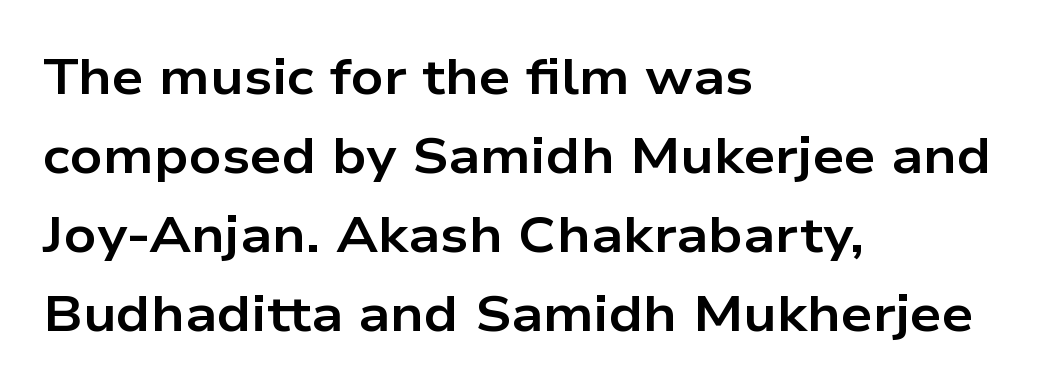
The image shows 50 px bold, wide sans-serif type, upright; set left-aligned, normal line spacing (1.58x), normal letter spacing, not underlined; low stroke contrast and a medium x-height.
